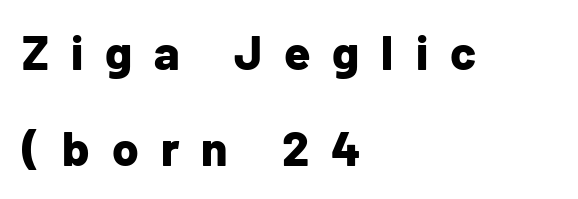
The typography opts for an upright posture over an oblique one. Emphasis by weight is at full strength: bold. Honestly, the letter spacing is so wide it's the main thing you notice. Each letter keeps its own natural width here, so spacing adapts to shape. Compared with a centered layout, this one pins lines to the left instead.
